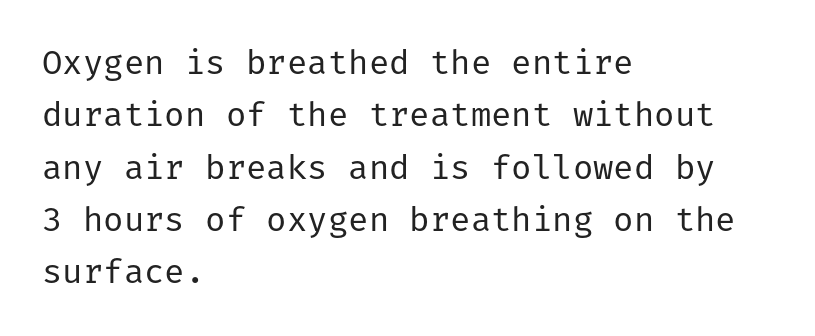
The image shows 34 px regular-weight sans-serif type, upright; set left-aligned, normal line spacing (1.54x), normal letter spacing, not underlined; low stroke contrast and a medium x-height.
